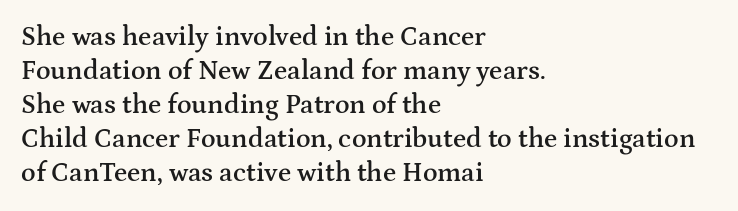
Q: Is the text bold? A: Semi-bold.
Q: Is the text italic (slanted)? A: No, it is upright.
Q: Is the text underlined? A: No.
Q: How is the paragraph aligned? A: Left-aligned.
Q: Is the spacing between letters normal or unusually wide? A: Normal.
Q: Is the spacing between lines tight, normal or loose? A: Normal.
